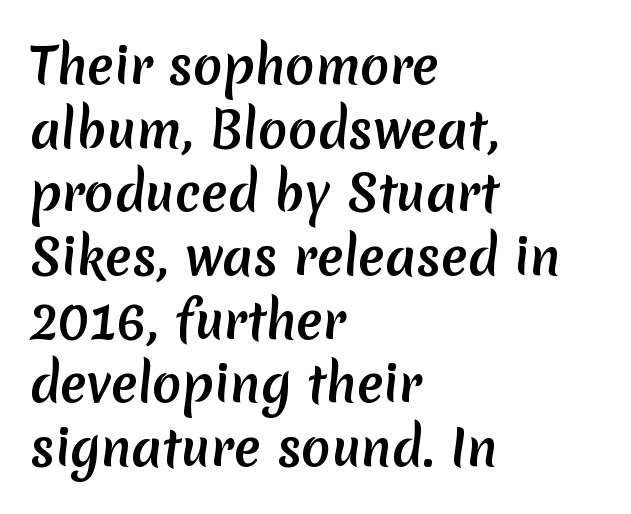
The image shows 49 px semibold sans-serif type; set left-aligned, normal line spacing (1.3x), normal letter spacing, not underlined; low stroke contrast and a medium x-height.
